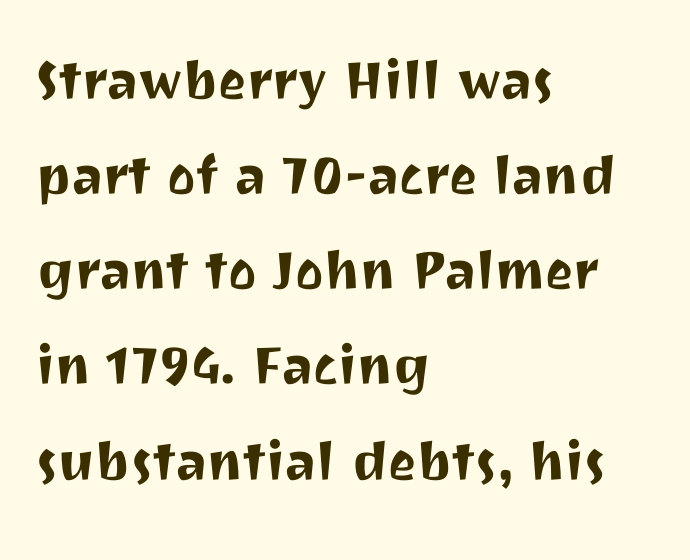
Q: Is the text italic (slanted)? A: No, it is upright.
Q: Is the typeface a serif or a sans-serif typeface? A: Sans-serif.
Q: Is the text underlined? A: No.
Q: How is the paragraph aligned? A: Left-aligned.
Q: Is the spacing between letters normal or unusually wide? A: Normal.
Q: Is the spacing between lines tight, normal or loose? A: Normal.
Q: Width (condensed, normal, or wide)? A: Normal.
Q: Stroke contrast? A: Medium.
Q: x-height? A: Medium.
Q: Monospaced? A: No.
